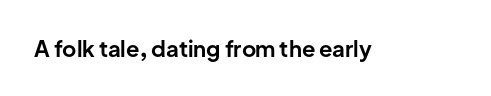
{"italic": "no", "bold": "yes", "underline": "no", "letter_spacing": "normal", "letter_spacing_em": 0.0, "glyph_px": 22}
